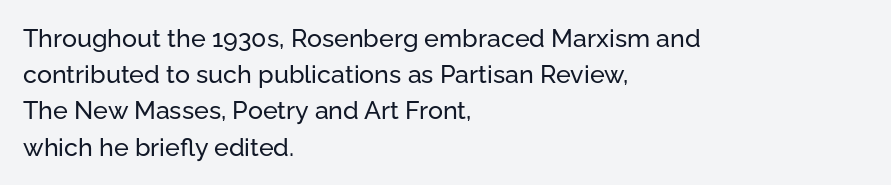
Q: Is the text italic (slanted)? A: No, it is upright.
Q: Is the text underlined? A: No.
Q: How is the paragraph aligned? A: Left-aligned.
Q: Is the spacing between letters normal or unusually wide? A: Normal.
Q: Is the spacing between lines tight, normal or loose? A: Normal.
